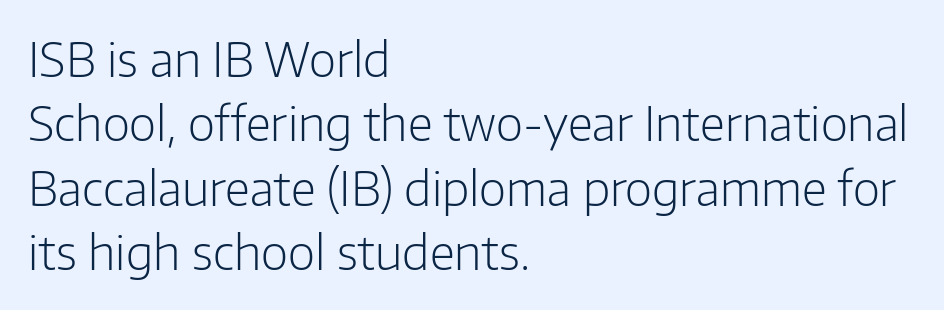
The image shows 47 px light sans-serif type, upright; set left-aligned, normal line spacing (1.37x), normal letter spacing, not underlined; low stroke contrast and a medium x-height.
